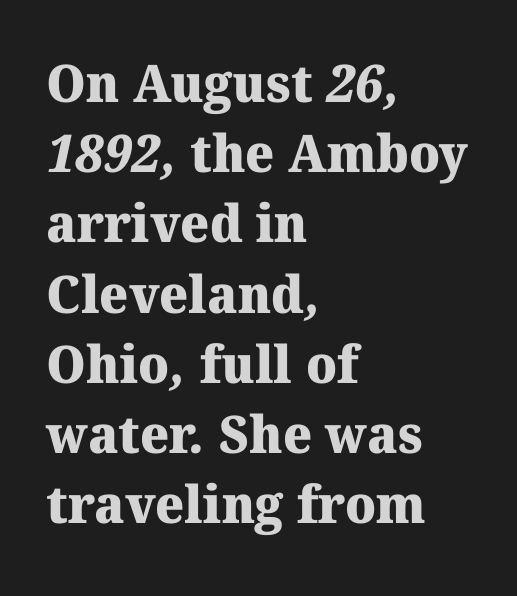
{"serif": "yes", "bold": "yes", "weight": "heavy", "width": "normal", "stroke_contrast": "medium", "x_height": "medium", "monospaced": "no", "underline": "no", "align": "left", "line_spacing": "normal", "line_spacing_ratio": 1.35, "letter_spacing": "normal", "letter_spacing_em": 0.0, "glyph_px": 52}
